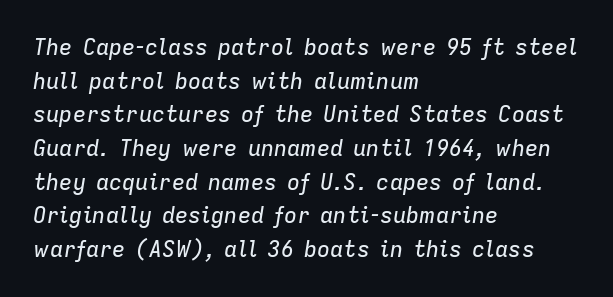
Each new line begins a customary step beneath the previous one. Has an underline been added? It has not. Style check: oblique. The rendering keeps characters at their native spacing. Teacher's note: observe the even left margin — that is flush-left alignment.
